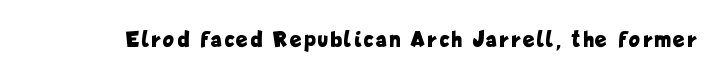
Q: Is the text bold? A: Yes.
Q: Is the text italic (slanted)? A: No, it is upright.
Q: Is the text underlined? A: No.
